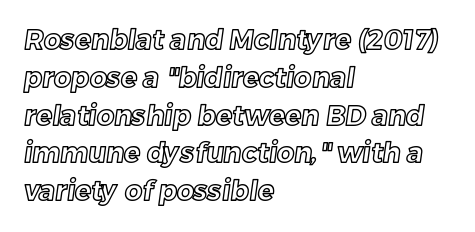
Q: Is the text underlined? A: No.
Q: How is the paragraph aligned? A: Left-aligned.
Q: Is the spacing between letters normal or unusually wide? A: Normal.
Q: Is the spacing between lines tight, normal or loose? A: Normal.
